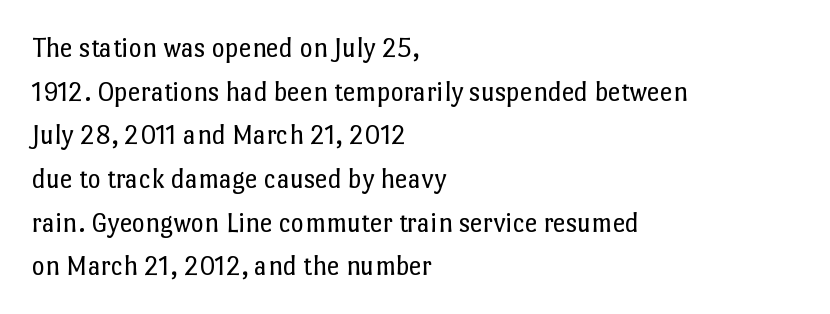
The image shows 28 px regular-weight type, upright; set left-aligned, normal line spacing (1.56x), normal letter spacing, not underlined; low stroke contrast and a medium x-height.
